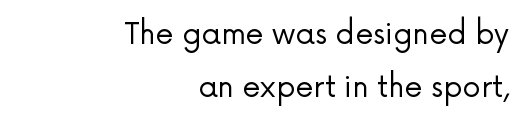
Stems here are at most as thick as an everyday book face. Unlike a traditional serif, this face leaves its strokes unadorned. Proportional: the letters do not fall into vertical columns. Clear beneath every line of the passage. The lines in this sample share a right terminus and differ only in where they begin. Characters remain perfectly vertical along every line.
